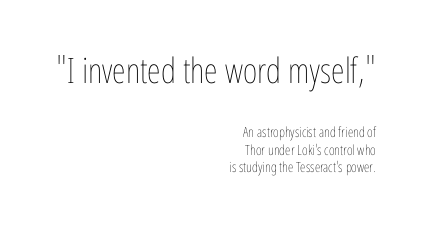
Q: Is the text bold? A: No.
Q: Is the text italic (slanted)? A: No, it is upright.
Q: Is the text underlined? A: No.
Q: How is the paragraph aligned? A: Right-aligned.
Q: Is the spacing between letters normal or unusually wide? A: Normal.
Q: Is the spacing between lines tight, normal or loose? A: Normal.
Q: Which block of text is set in a larger size, the first (top) or the second (bottom)? A: The first (top) one.
Q: Width (condensed, normal, or wide)? A: Condensed.
Q: Stroke contrast? A: Low.
Q: x-height? A: Medium.
Q: Monospaced? A: No.
